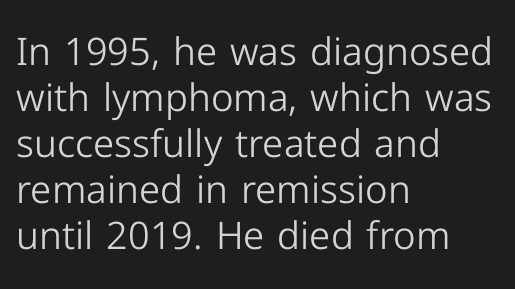
{"serif": "no", "italic": "no", "bold": "no", "weight": "light", "width": "normal", "stroke_contrast": "low", "x_height": "medium", "monospaced": "no", "underline": "no", "align": "left", "line_spacing_ratio": 1.21, "letter_spacing": "normal", "letter_spacing_em": 0.0, "glyph_px": 38}
